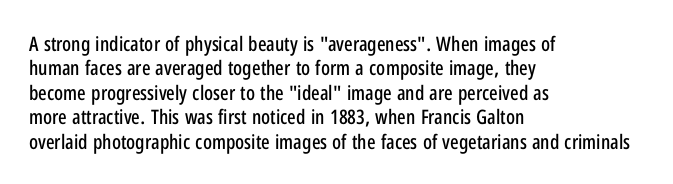
Q: Is the text italic (slanted)? A: No, it is upright.
Q: Is the text underlined? A: No.
Q: How is the paragraph aligned? A: Left-aligned.
Q: Is the spacing between letters normal or unusually wide? A: Normal.
